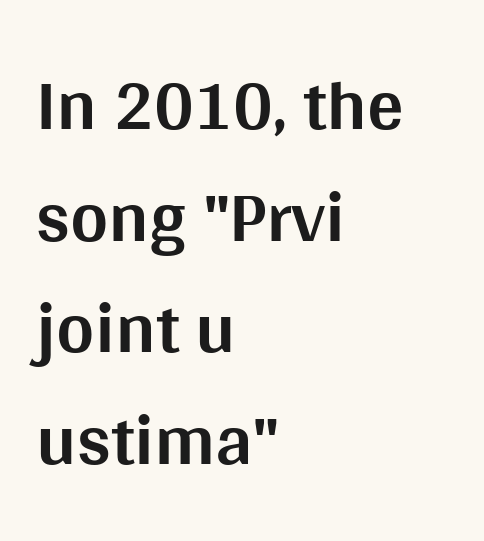
Q: Is the text bold? A: Yes.
Q: Is the text italic (slanted)? A: No, it is upright.
Q: Is the typeface a serif or a sans-serif typeface? A: Sans-serif.
Q: Is the text underlined? A: No.
Q: How is the paragraph aligned? A: Left-aligned.
Q: Is the spacing between letters normal or unusually wide? A: Normal.
Q: Is the spacing between lines tight, normal or loose? A: Normal.
Q: Width (condensed, normal, or wide)? A: Normal.
Q: Stroke contrast? A: Medium.
Q: x-height? A: Large.
Q: Monospaced? A: No.
